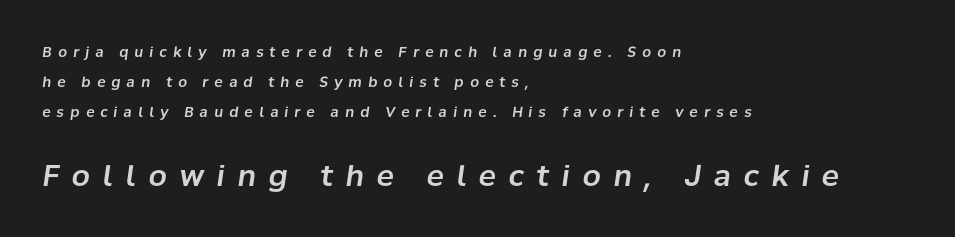
The image shows 29 px text type, italic (leaning right); set left-aligned, loose line spacing (2.16x), unusually wide letter spacing (+0.44 em), not underlined; the second (bottom) block is 2.07x larger; low stroke contrast and a medium x-height.
